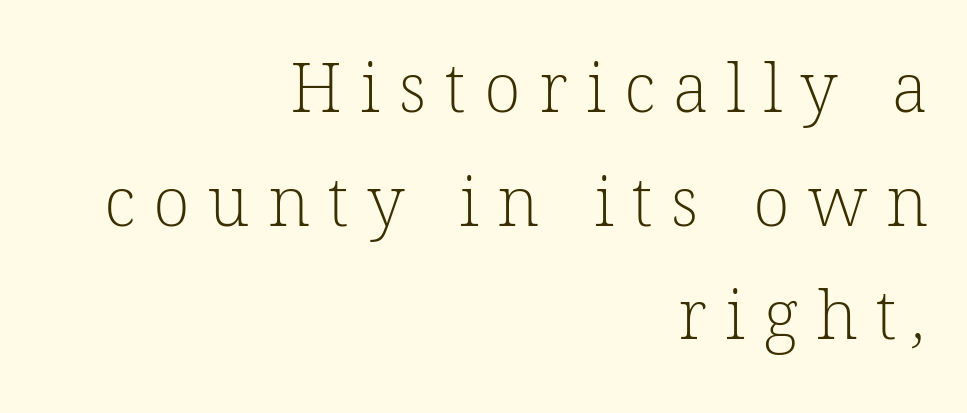
Q: Is the text bold? A: No.
Q: Is the typeface a serif or a sans-serif typeface? A: Serif.
Q: Is the text underlined? A: No.
Q: How is the paragraph aligned? A: Right-aligned.
Q: Is the spacing between letters normal or unusually wide? A: Unusually wide.
Q: Is the spacing between lines tight, normal or loose? A: Normal.
Q: Width (condensed, normal, or wide)? A: Normal.
Q: Stroke contrast? A: Low.
Q: x-height? A: Medium.
Q: Monospaced? A: No.
